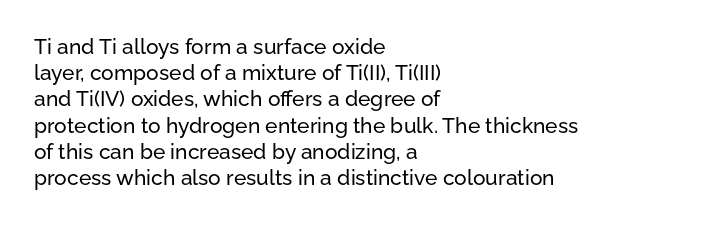
Q: Is the text italic (slanted)? A: No, it is upright.
Q: Is the text underlined? A: No.
Q: How is the paragraph aligned? A: Left-aligned.
Q: Is the spacing between letters normal or unusually wide? A: Normal.
Q: Is the spacing between lines tight, normal or loose? A: Normal.
